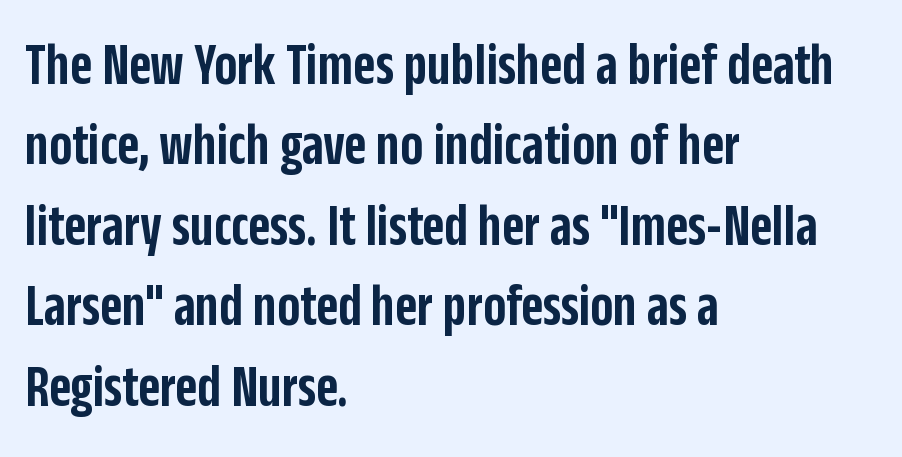
{"serif": "no", "italic": "no", "bold": "semi", "weight": "semibold", "width": "condensed", "stroke_contrast": "low", "x_height": "large", "monospaced": "no", "underline": "no", "align": "left", "line_spacing": "normal", "line_spacing_ratio": 1.34, "letter_spacing": "normal", "letter_spacing_em": 0.0, "glyph_px": 60}
